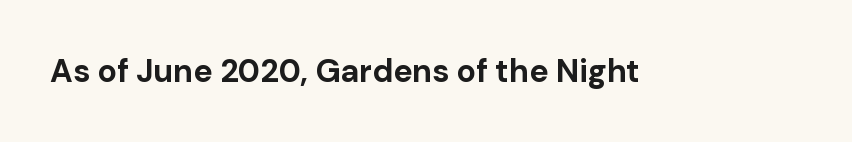
Q: Is the text bold? A: Yes.
Q: Is the text italic (slanted)? A: No, it is upright.
Q: Is the typeface a serif or a sans-serif typeface? A: Sans-serif.
Q: Is the text underlined? A: No.
Q: Is the spacing between letters normal or unusually wide? A: Normal.
Q: Width (condensed, normal, or wide)? A: Normal.
Q: Stroke contrast? A: Low.
Q: x-height? A: Medium.
Q: Monospaced? A: No.
